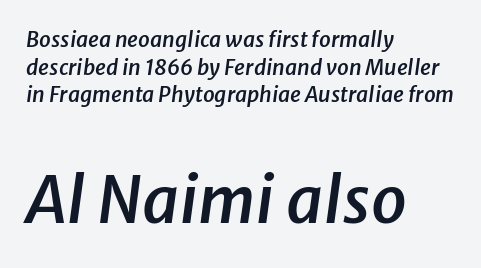
These lines stack with their left ends in a neat column. Glyph-to-glyph distance matches everyday printed text. The more generous point size was reserved for the lower chunk. Bare-footed words on every line. A fair bit of extra ink — the face is semibold, not bold. Do the characters align in a grid? No, the font is proportional.
